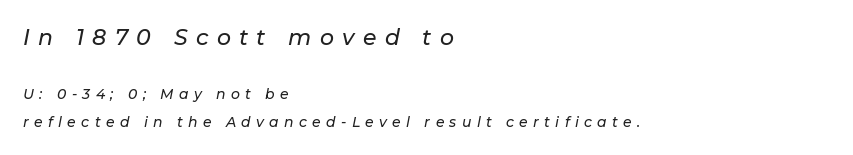
Yep, that's italic — everything's leaning. This sample uses expanded letter spacing, leaving extra air between glyphs. Loosely led — the rows are spread out. Descenders hang freely into open space.
